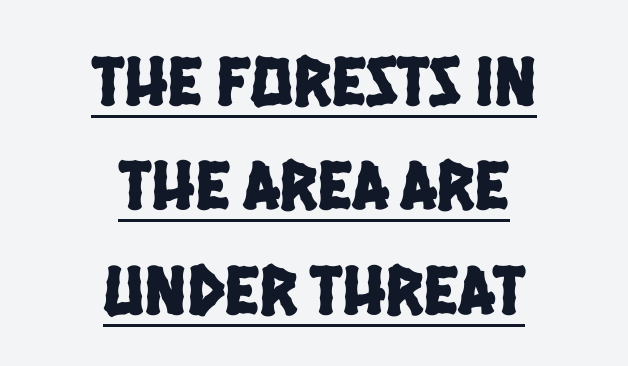
The image shows 71 px condensed sans-serif type; set centered, normal line spacing (1.47x), normal letter spacing, underlined; low stroke contrast and a large x-height.
